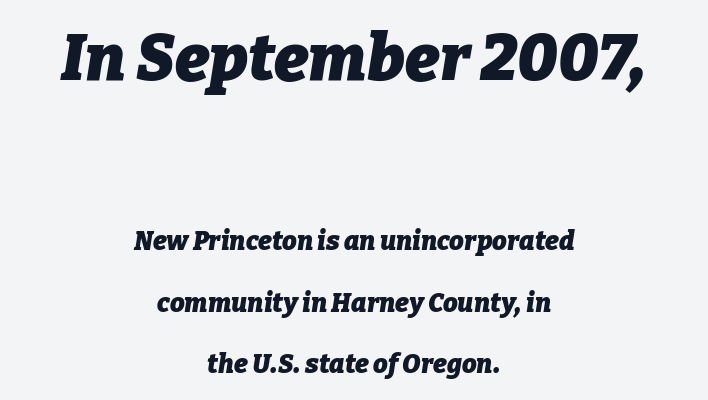
Notice how the passage keeps no hard edge, just a central spine. A dark, heavy texture on the line: the type is bold. Any mark beneath the type? The region is blank. The passage shown stacks its lines with a broad gap. When letters slant like this, we call the style italic. A typesetter would call this proportional, since set widths differ per character.
